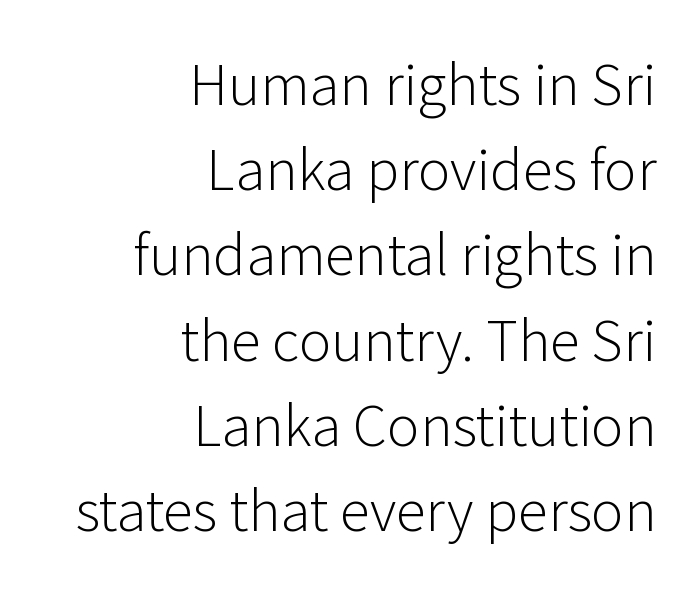
Characters remain perfectly vertical along every line. Does the copy run flush right? Yes — the right margin is perfectly even. Typographically, this falls in the sans-serif category. These lines sit exactly where default settings would place them.
